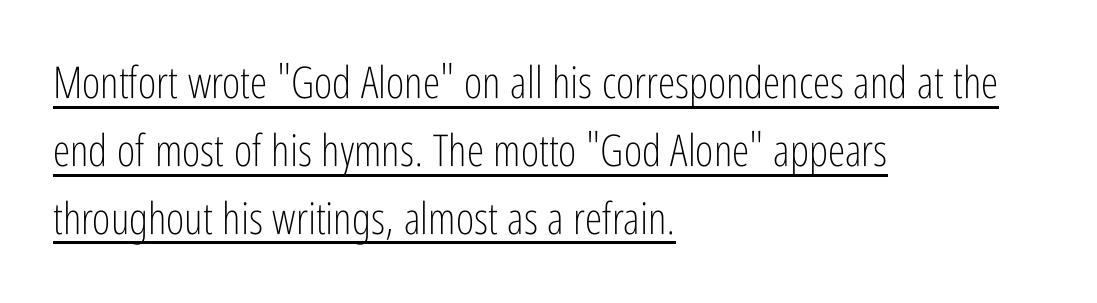
The image shows 44 px light, condensed sans-serif type, upright; set left-aligned, normal line spacing (1.54x), normal letter spacing, underlined; low stroke contrast and a medium x-height.
